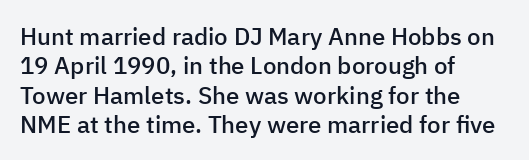
This rendering leaves character spacing at its baseline value. The gap between lines stays unmarked. Characters remain perfectly vertical along every line. The compositor pushed each line to the left boundary.
